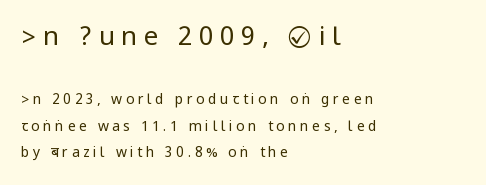
The image shows 26 px text type, upright; set left-aligned, loose line spacing (1.9x), unusually wide letter spacing (+0.25 em), not underlined; the first (top) block is 1.86x larger.
